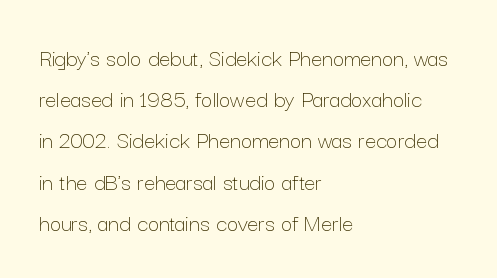
The image shows 25 px text type, upright; set left-aligned, normal line spacing (1.65x), normal letter spacing, not underlined.
